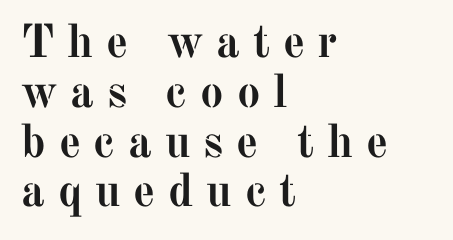
{"serif": "yes", "italic": "no", "bold": "yes", "weight": "semibold", "width": "normal", "stroke_contrast": "medium", "x_height": "medium", "monospaced": "no", "underline": "no", "align": "left", "line_spacing": "tight", "line_spacing_ratio": 1.06, "letter_spacing": "wide", "letter_spacing_em": 0.27, "glyph_px": 47}
